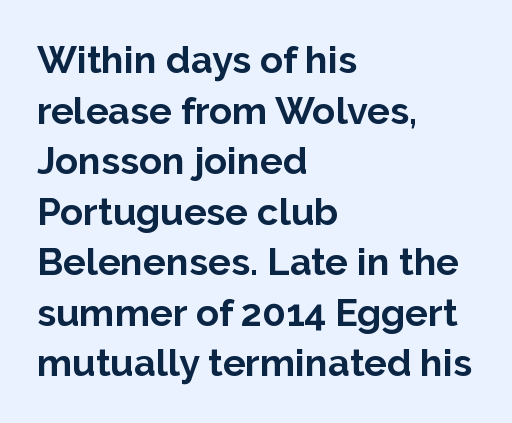
A bare baseline throughout the passage. Weight: bold. In CSS terms this would be text-align: left. The letters carry no serifs — their stems end cleanly without finishing strokes. Honestly, the letter spacing is just normal — you wouldn't notice it. The rendering uses natural spacing where letterforms have individual widths.
